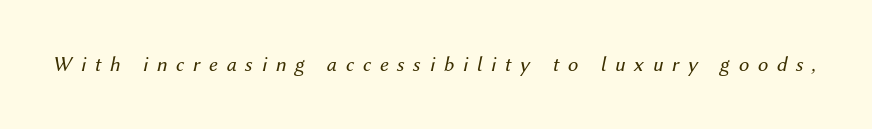
Q: Is the text bold? A: No.
Q: Is the text italic (slanted)? A: Yes, it leans right by about 12 degrees.
Q: Is the text underlined? A: No.
Q: Is the spacing between letters normal or unusually wide? A: Unusually wide.
